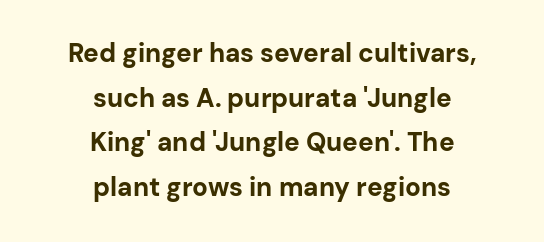
Q: Is the text bold? A: Yes.
Q: Is the text italic (slanted)? A: No, it is upright.
Q: Is the text underlined? A: No.
Q: How is the paragraph aligned? A: Centered.
Q: Is the spacing between letters normal or unusually wide? A: Normal.
